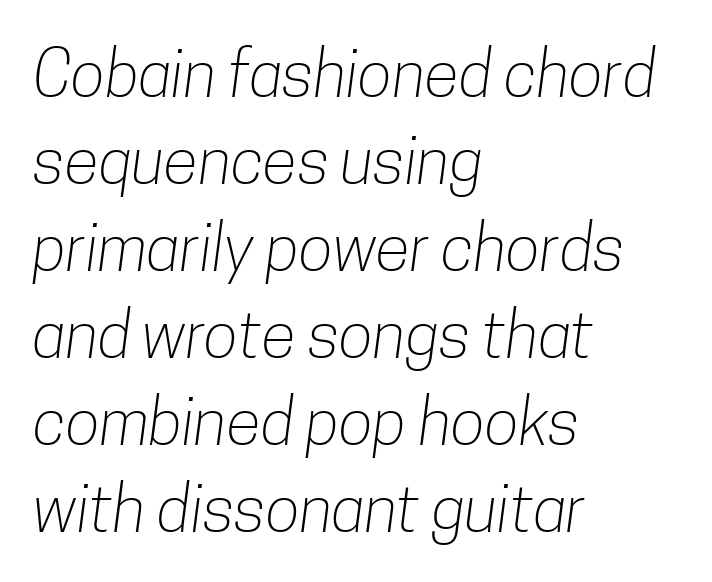
Q: Is the text bold? A: No.
Q: Is the typeface a serif or a sans-serif typeface? A: Sans-serif.
Q: Is the text underlined? A: No.
Q: How is the paragraph aligned? A: Left-aligned.
Q: Is the spacing between letters normal or unusually wide? A: Normal.
Q: Is the spacing between lines tight, normal or loose? A: Normal.
Q: Width (condensed, normal, or wide)? A: Condensed.
Q: Stroke contrast? A: Low.
Q: x-height? A: Medium.
Q: Monospaced? A: No.
